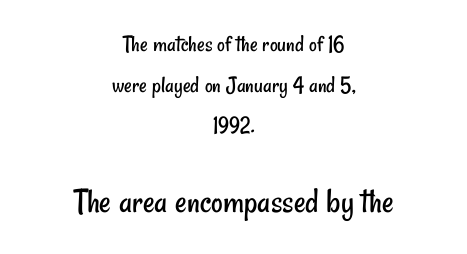
Q: Is the text bold? A: No.
Q: Is the typeface a serif or a sans-serif typeface? A: Sans-serif.
Q: Is the text underlined? A: No.
Q: How is the paragraph aligned? A: Centered.
Q: Is the spacing between letters normal or unusually wide? A: Normal.
Q: Is the spacing between lines tight, normal or loose? A: Normal.
Q: Which block of text is set in a larger size, the first (top) or the second (bottom)? A: The second (bottom) one.
Q: Width (condensed, normal, or wide)? A: Condensed.
Q: Stroke contrast? A: Low.
Q: x-height? A: Small.
Q: Monospaced? A: No.
